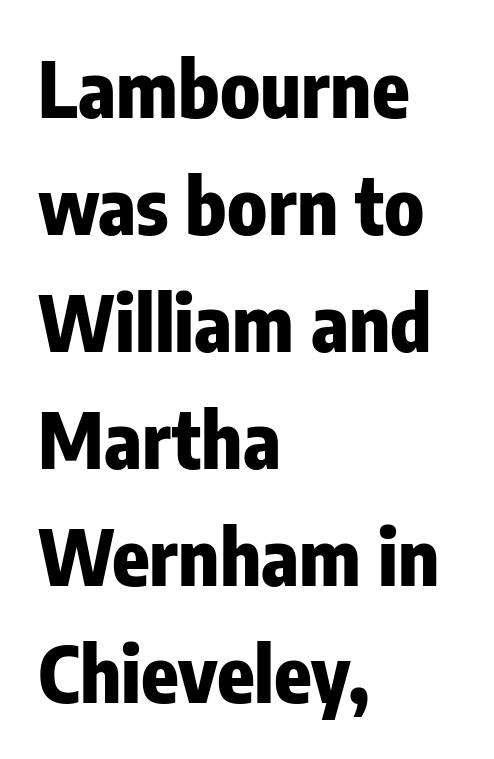
Q: Is the text bold? A: Yes.
Q: Is the text italic (slanted)? A: No, it is upright.
Q: Is the typeface a serif or a sans-serif typeface? A: Sans-serif.
Q: Is the text underlined? A: No.
Q: How is the paragraph aligned? A: Left-aligned.
Q: Is the spacing between letters normal or unusually wide? A: Normal.
Q: Is the spacing between lines tight, normal or loose? A: Normal.
Q: Width (condensed, normal, or wide)? A: Condensed.
Q: Stroke contrast? A: Low.
Q: x-height? A: Medium.
Q: Monospaced? A: No.
